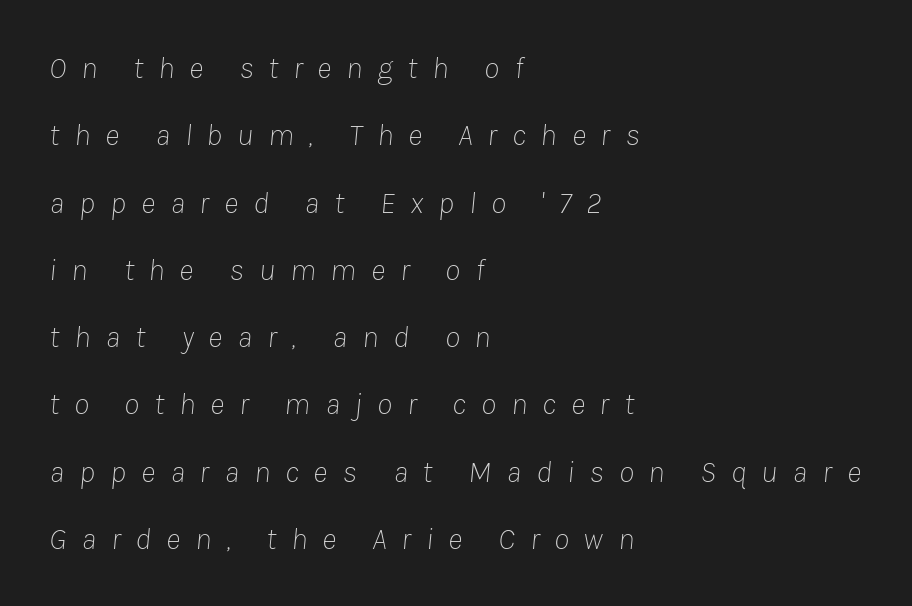
Q: Is the text bold? A: No.
Q: Is the text italic (slanted)? A: Yes, it leans right by about 8 degrees.
Q: Is the text underlined? A: No.
Q: How is the paragraph aligned? A: Left-aligned.
Q: Is the spacing between letters normal or unusually wide? A: Unusually wide.
Q: Is the spacing between lines tight, normal or loose? A: Loose.
Q: Width (condensed, normal, or wide)? A: Normal.
Q: Stroke contrast? A: Low.
Q: x-height? A: Medium.
Q: Monospaced? A: No.
